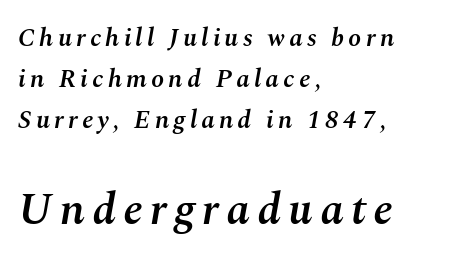
Q: Is the text bold? A: Semi-bold.
Q: Is the text italic (slanted)? A: Yes, it leans right by about 10 degrees.
Q: Is the text underlined? A: No.
Q: How is the paragraph aligned? A: Left-aligned.
Q: Is the spacing between lines tight, normal or loose? A: Normal.
Q: Which block of text is set in a larger size, the first (top) or the second (bottom)? A: The second (bottom) one.
Q: Width (condensed, normal, or wide)? A: Normal.
Q: Stroke contrast? A: Medium.
Q: x-height? A: Medium.
Q: Monospaced? A: No.
